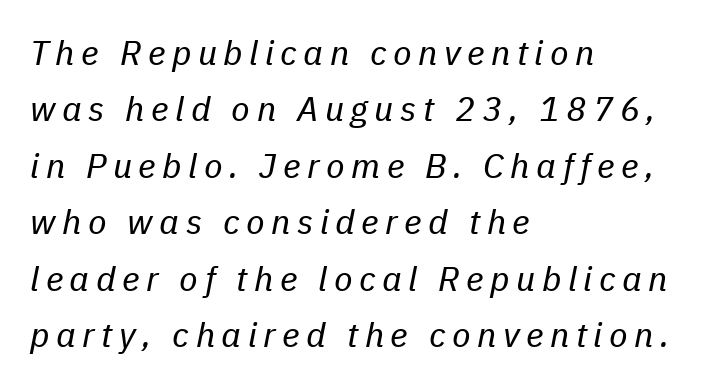
Q: Is the text bold? A: No.
Q: Is the text italic (slanted)? A: Yes, it leans right by about 11 degrees.
Q: Is the text underlined? A: No.
Q: How is the paragraph aligned? A: Left-aligned.
Q: Is the spacing between lines tight, normal or loose? A: Normal.
Q: Width (condensed, normal, or wide)? A: Normal.
Q: Stroke contrast? A: Low.
Q: x-height? A: Medium.
Q: Monospaced? A: No.
